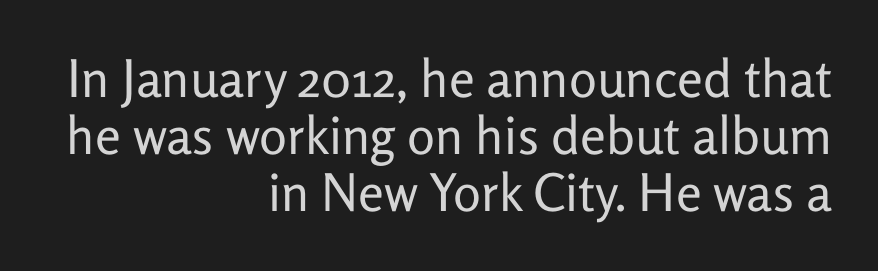
The image shows 52 px regular-weight sans-serif type, upright; set right-aligned, tight line spacing (1.1x), normal letter spacing, not underlined; low stroke contrast and a medium x-height.
